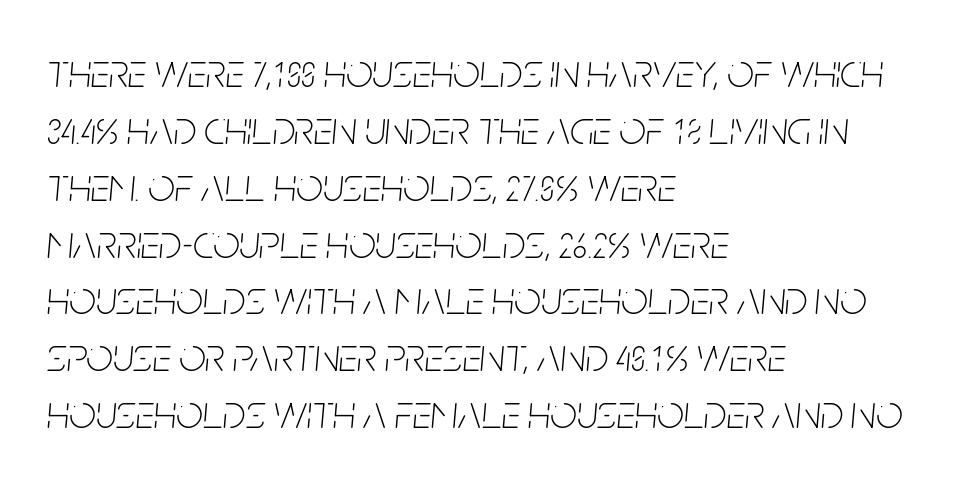
{"italic": "yes", "lean": "right", "slant_degrees": 5, "bold": "no", "weight": "thin", "width": "condensed", "stroke_contrast": "low", "x_height": "large", "monospaced": "no", "underline": "no", "align": "left", "line_spacing_ratio": 1.21, "letter_spacing": "normal", "letter_spacing_em": 0.0, "glyph_px": 47}
